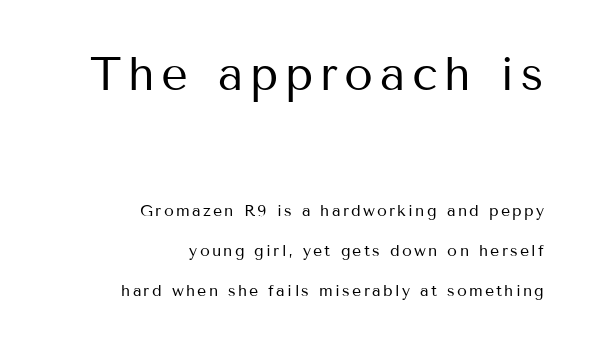
The space between consecutive lines is lavish. The letters carry no serifs — their stems end cleanly without finishing strokes. Think standard paragraph weight, or any step lighter than that. Looks like regular typesetting: each glyph gets only the width it needs.
